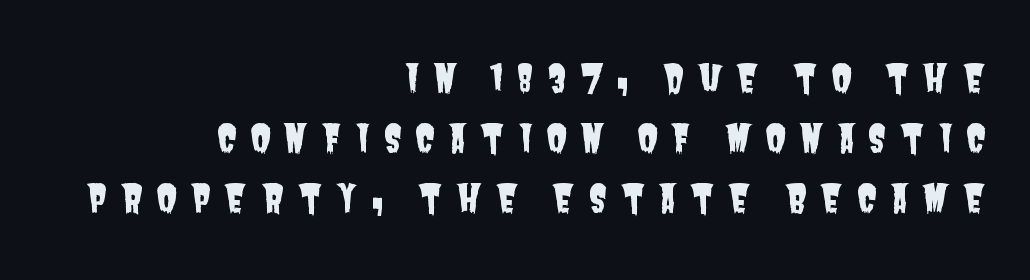
The area under the type is left untouched. Does extra space separate the letters? Yes, quite a lot of it. Students, observe: this is what conventionally led text looks like. Is this a fixed-width face? No — the glyphs have proportional, varying widths. The paragraph shown leans on its right margin.
